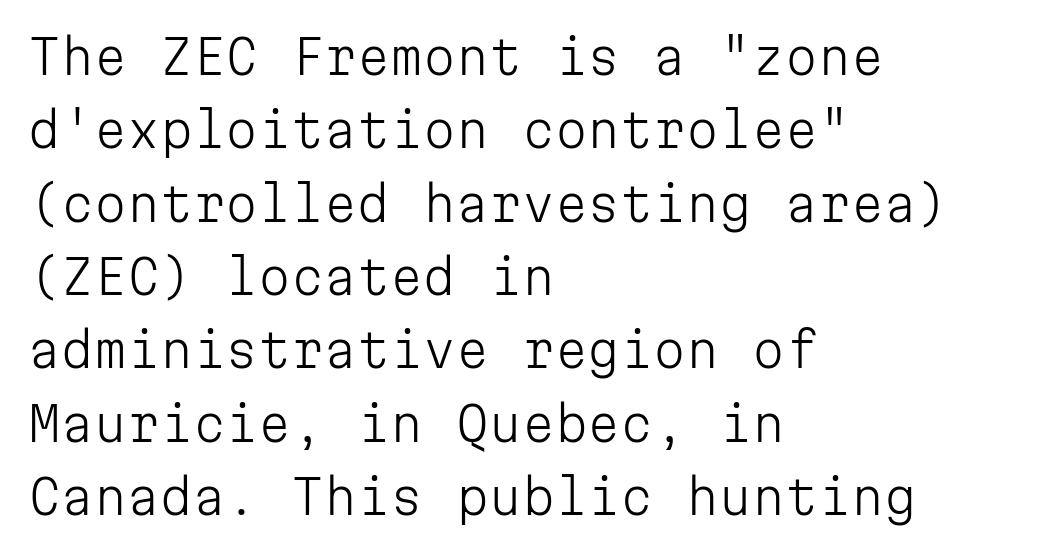
The rendering uses typewriter-style spacing with identical character cells. The paragraph has a hard left edge and a soft right edge. Each word holds together tightly as a unit, with standard inter-letter gaps. The words here are not underlined. A typesetter would mark this as roman, not italic.
